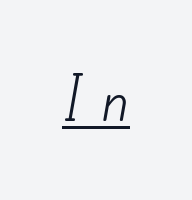
The image shows 51 px light sans-serif type; set unusually wide letter spacing (+0.39 em), underlined; low stroke contrast and a small x-height.
